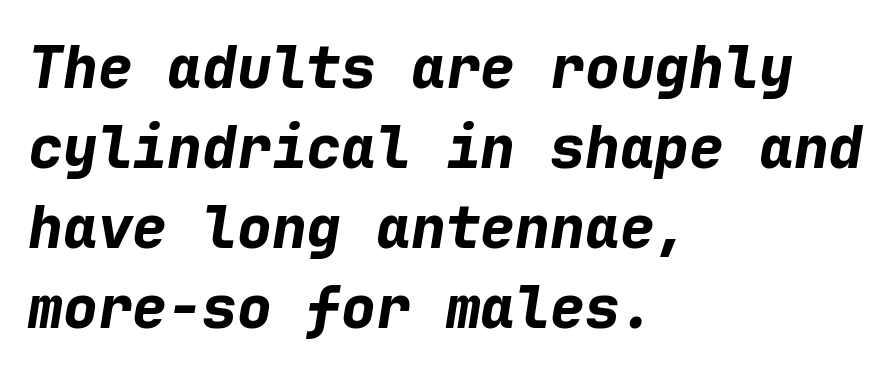
The image shows 58 px bold type, italic (leaning right), monospaced; set left-aligned, normal line spacing (1.38x), normal letter spacing, not underlined; low stroke contrast and a medium x-height.
